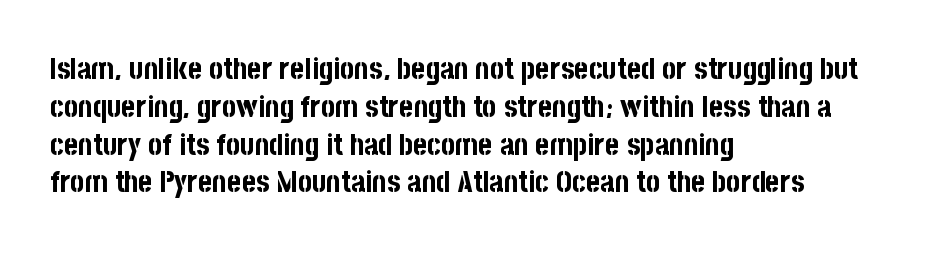
The face used here is proportionally spaced, like ordinary book or web type. Weight check: bold — yes, fully. The passage shown stacks its lines at a standard gap. Standard letterfit; no display-style spreading of the glyphs. Compared with a centered layout, this one pins lines to the left instead. Regarding serifs, this sample does without them.
